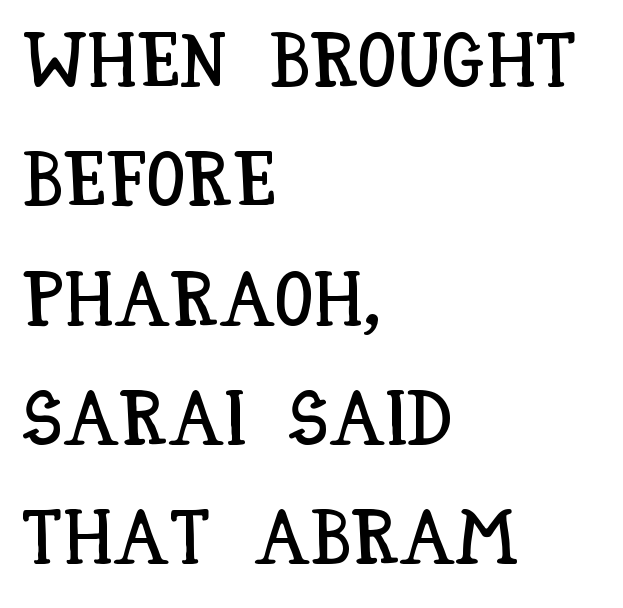
The image shows 77 px condensed type, upright; set left-aligned, normal line spacing (1.55x), normal letter spacing, not underlined; low stroke contrast and a large x-height.
